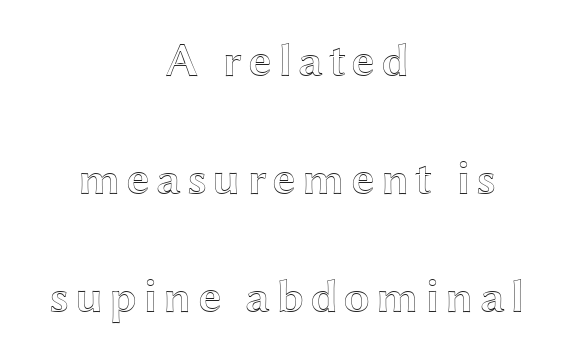
Q: Is the text italic (slanted)? A: No, it is upright.
Q: Is the text underlined? A: No.
Q: How is the paragraph aligned? A: Centered.
Q: Is the spacing between lines tight, normal or loose? A: Loose.
Q: Width (condensed, normal, or wide)? A: Wide.
Q: x-height? A: Medium.
Q: Monospaced? A: No.
